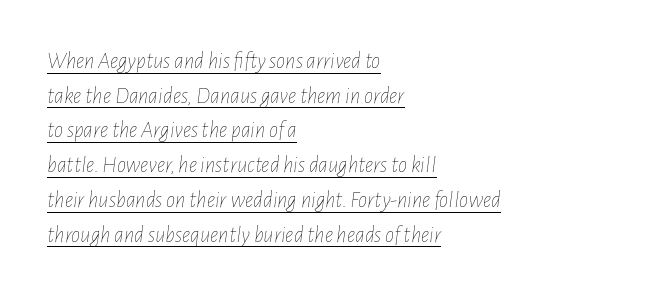
{"italic": "yes", "lean": "right", "slant_degrees": 7, "bold": "no", "underline": "yes", "align": "left", "line_spacing": "normal", "line_spacing_ratio": 1.51, "letter_spacing": "normal", "letter_spacing_em": 0.0, "glyph_px": 23}
